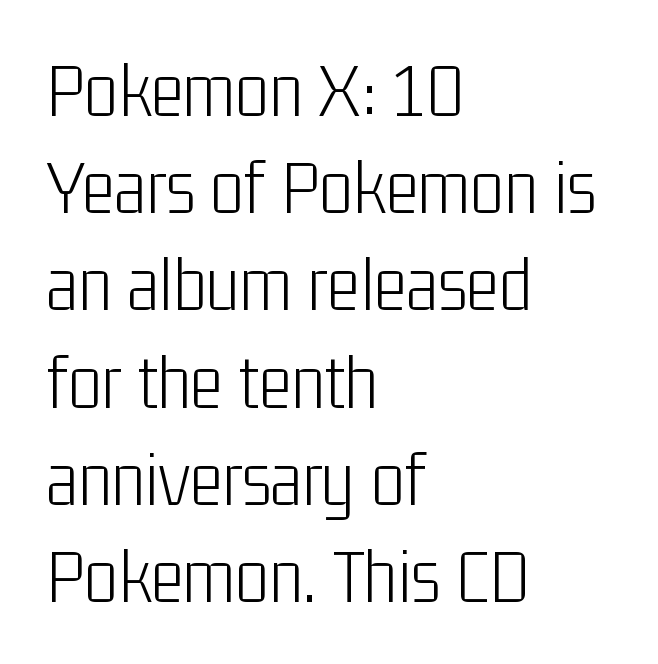
Bare-footed words on every line. Caption: face not bold, strokes unweighted. Where is the straight margin? On the left. The face used here is a sans, in the tradition of grotesques and geometrics.
